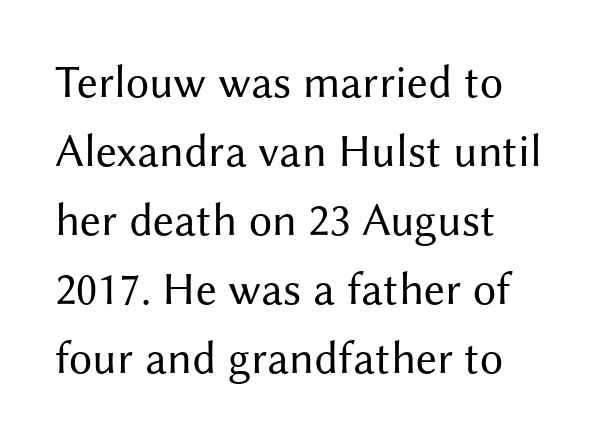
The image shows 46 px regular-weight sans-serif type, upright; set left-aligned, normal line spacing (1.5x), normal letter spacing, not underlined; medium stroke contrast and a medium x-height.
